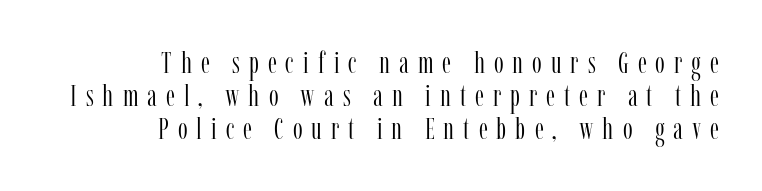
Q: Is the text bold? A: No.
Q: Is the text italic (slanted)? A: No, it is upright.
Q: Is the typeface a serif or a sans-serif typeface? A: Serif.
Q: Is the text underlined? A: No.
Q: How is the paragraph aligned? A: Right-aligned.
Q: Is the spacing between letters normal or unusually wide? A: Unusually wide.
Q: Is the spacing between lines tight, normal or loose? A: Tight.
Q: Width (condensed, normal, or wide)? A: Condensed.
Q: Stroke contrast? A: Low.
Q: x-height? A: Medium.
Q: Monospaced? A: No.
